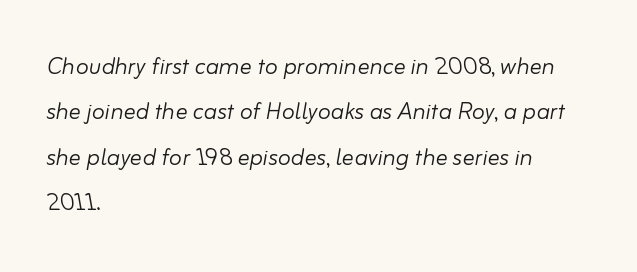
Q: Is the text bold? A: No.
Q: Is the text italic (slanted)? A: Yes, it leans right by about 10 degrees.
Q: Is the text underlined? A: No.
Q: How is the paragraph aligned? A: Left-aligned.
Q: Is the spacing between letters normal or unusually wide? A: Normal.
Q: Is the spacing between lines tight, normal or loose? A: Normal.
Q: Width (condensed, normal, or wide)? A: Normal.
Q: Stroke contrast? A: Low.
Q: x-height? A: Small.
Q: Monospaced? A: No.
